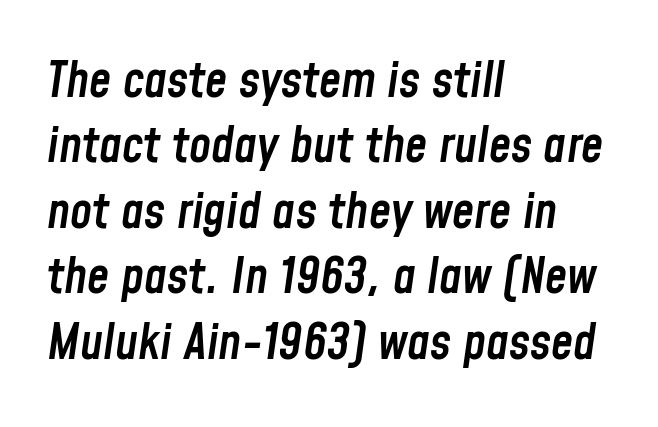
{"italic": "yes", "lean": "right", "slant_degrees": 8, "bold": "semi", "weight": "semibold", "width": "condensed", "stroke_contrast": "low", "x_height": "medium", "monospaced": "no", "underline": "no", "align": "left", "line_spacing": "normal", "line_spacing_ratio": 1.31, "letter_spacing": "normal", "letter_spacing_em": 0.0, "glyph_px": 50}
